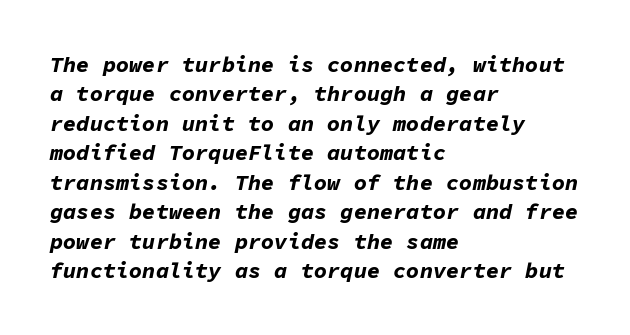
Line beginnings align vertically; line endings do not. The horizontal fit of the characters is conventional and even. The strokes are fattened all the way to bold. The string is rendered with underlining switched off. The leading is moderate, giving the passage an even texture. Designer's note — italics engaged.
